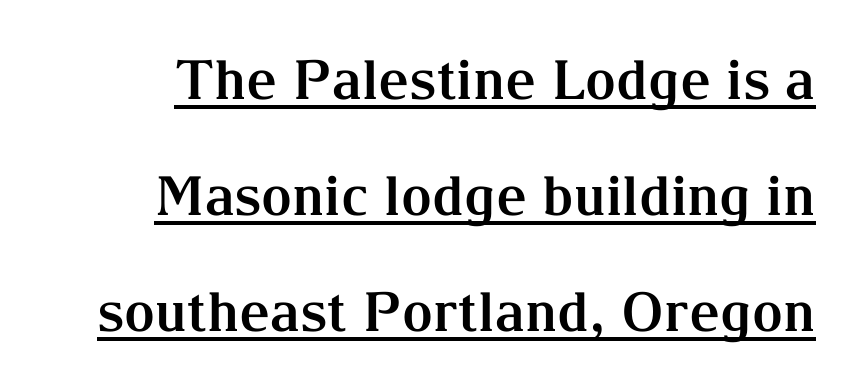
The image shows 54 px bold serif type, upright; set loose line spacing (2.15x), normal letter spacing, underlined; medium stroke contrast and a medium x-height.
